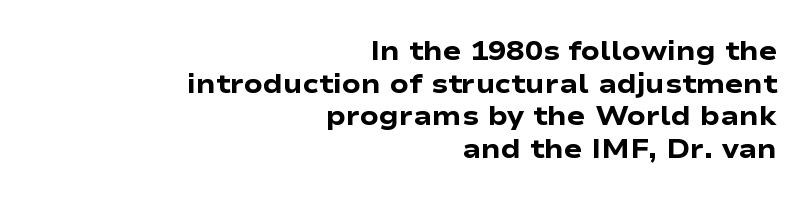
Q: Is the text bold? A: Yes.
Q: Is the text italic (slanted)? A: No, it is upright.
Q: Is the text underlined? A: No.
Q: How is the paragraph aligned? A: Right-aligned.
Q: Is the spacing between letters normal or unusually wide? A: Normal.
